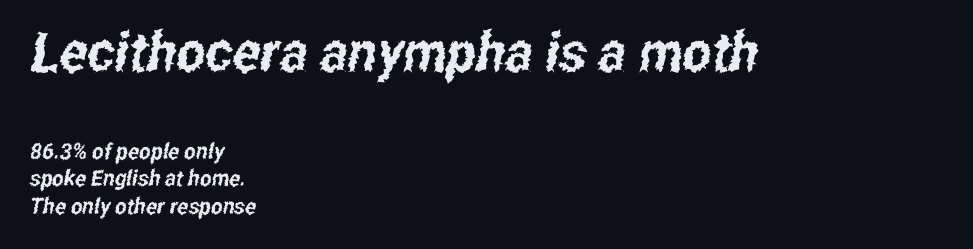
Is this a sans? Yes — the strokes have no serifs. The letterforms sit shoulder to shoulder at normal distance. The more generous point size was reserved for the upper chunk. Looks like regular typesetting: each glyph gets only the width it needs. The leading is moderate, giving the passage an even texture.
